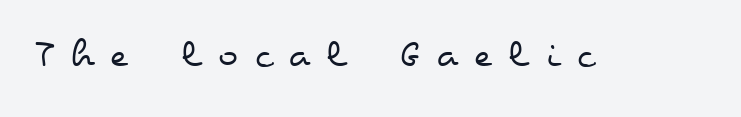
The image shows 42 px regular-weight, wide type, upright; set unusually wide letter spacing (+0.4 em), not underlined; low stroke contrast and a small x-height.
